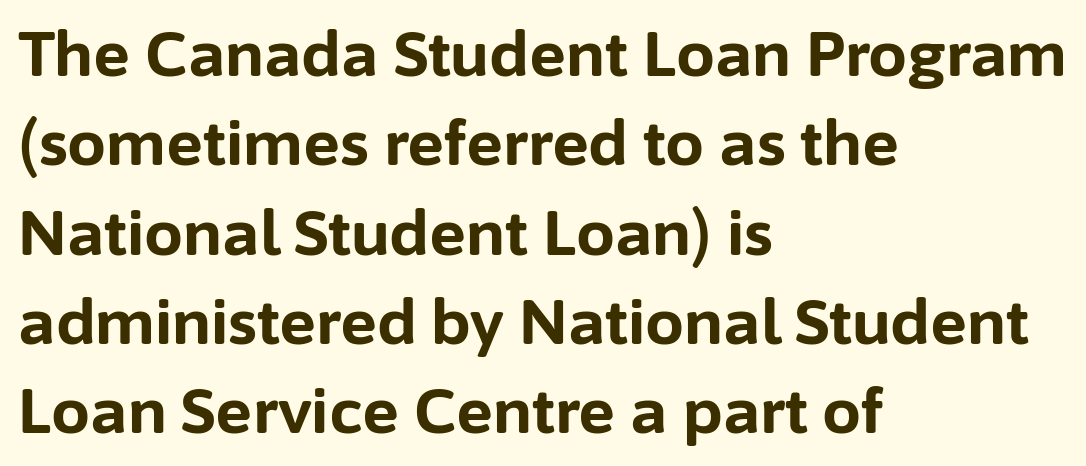
The image shows 62 px bold sans-serif type, upright; set left-aligned, normal line spacing (1.44x), normal letter spacing, not underlined; low stroke contrast and a medium x-height.
